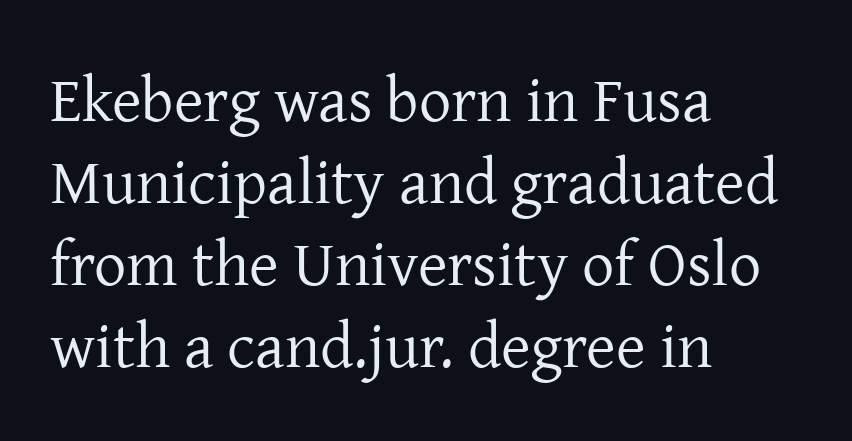
Q: Is the text bold? A: No.
Q: Is the text italic (slanted)? A: No, it is upright.
Q: Is the typeface a serif or a sans-serif typeface? A: Serif.
Q: Is the text underlined? A: No.
Q: How is the paragraph aligned? A: Left-aligned.
Q: Is the spacing between letters normal or unusually wide? A: Normal.
Q: Is the spacing between lines tight, normal or loose? A: Normal.
Q: Width (condensed, normal, or wide)? A: Normal.
Q: Stroke contrast? A: Low.
Q: x-height? A: Medium.
Q: Monospaced? A: No.
